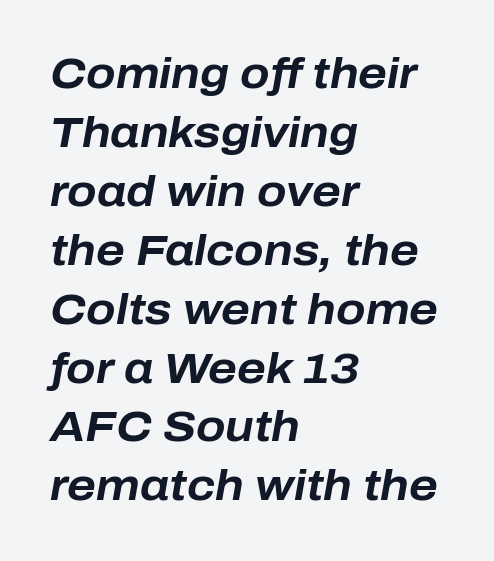
The letters advance in unequal steps, a hallmark of proportional type. Horizontally, the lines are justified to the leading edge only. The line-height multiplier appears to be the usual default. Set as a true bold cut, around the 700 mark. Style check: oblique. Words appear dense and cohesive because spacing is normal.
